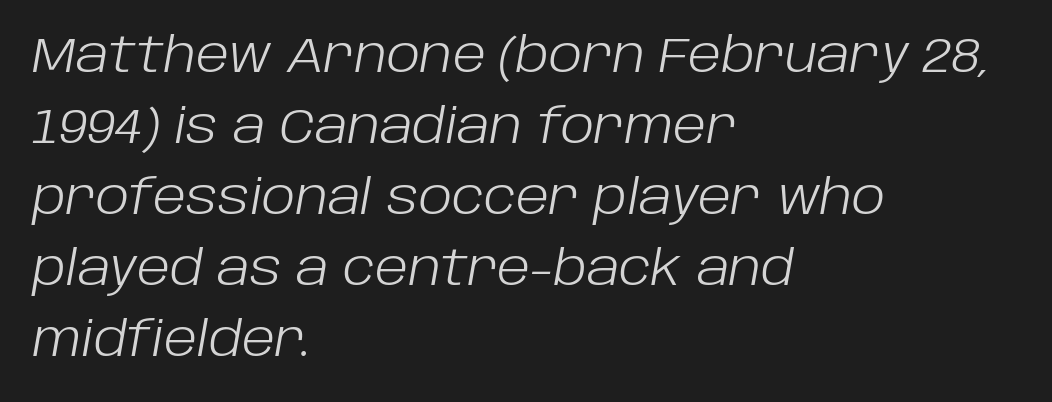
The image shows 48 px light type, italic (leaning right); set left-aligned, normal line spacing (1.48x), normal letter spacing, not underlined; low stroke contrast and a large x-height.
